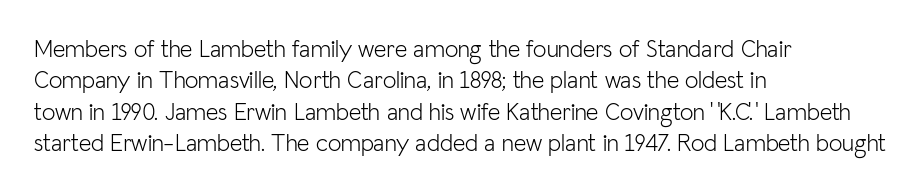
{"italic": "no", "bold": "no", "underline": "no", "align": "left", "line_spacing": "normal", "line_spacing_ratio": 1.31, "letter_spacing": "normal", "letter_spacing_em": 0.0, "glyph_px": 24}
